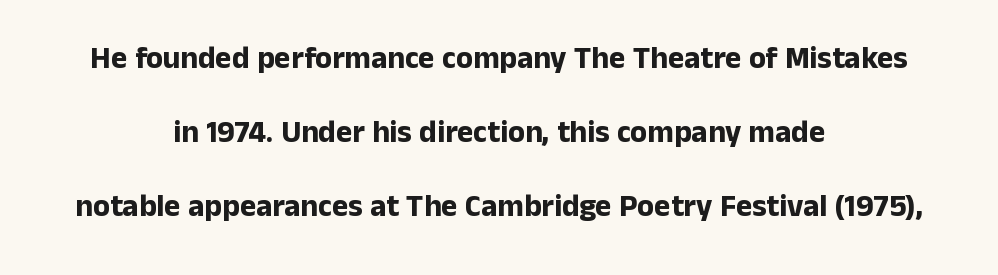
{"serif": "no", "italic": "no", "bold": "yes", "weight": "bold", "width": "normal", "stroke_contrast": "low", "x_height": "medium", "monospaced": "no", "underline": "no", "align": "center", "line_spacing": "loose", "line_spacing_ratio": 2.38, "letter_spacing": "normal", "letter_spacing_em": 0.0, "glyph_px": 31}
